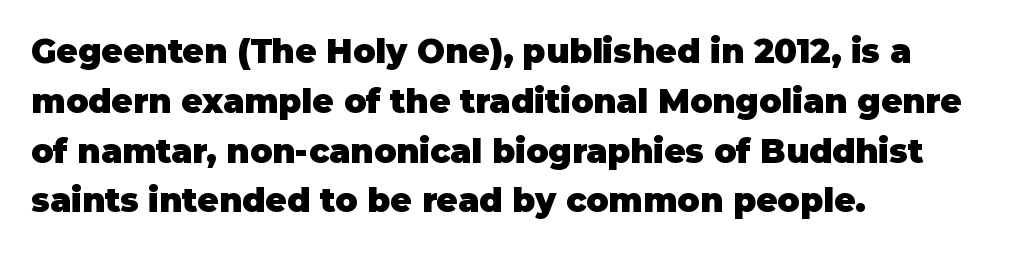
Q: Is the text bold? A: Yes.
Q: Is the text italic (slanted)? A: No, it is upright.
Q: Is the typeface a serif or a sans-serif typeface? A: Sans-serif.
Q: Is the text underlined? A: No.
Q: How is the paragraph aligned? A: Left-aligned.
Q: Is the spacing between letters normal or unusually wide? A: Normal.
Q: Is the spacing between lines tight, normal or loose? A: Normal.
Q: Width (condensed, normal, or wide)? A: Normal.
Q: Stroke contrast? A: Low.
Q: x-height? A: Large.
Q: Monospaced? A: No.
